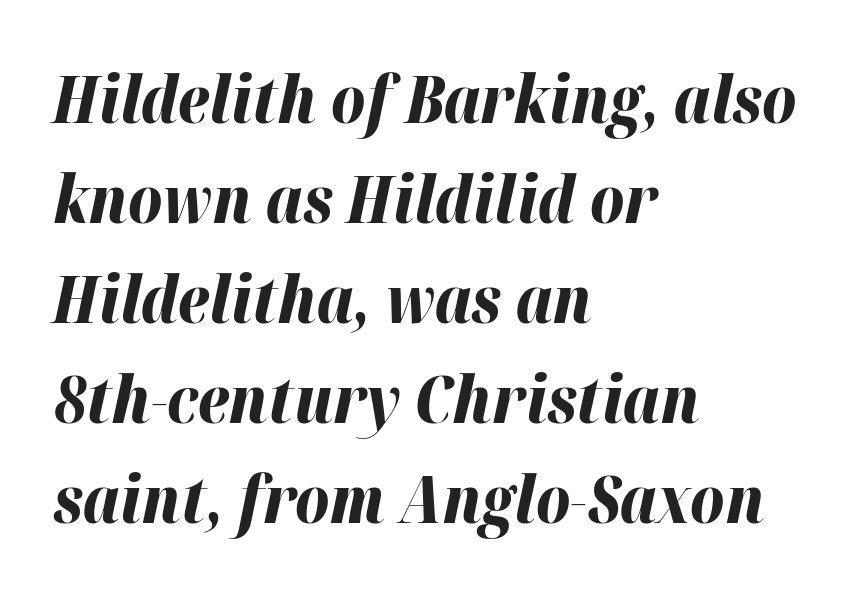
The image shows 65 px bold type, italic (leaning right); set left-aligned, normal line spacing (1.54x), normal letter spacing, not underlined; high stroke contrast and a medium x-height.
